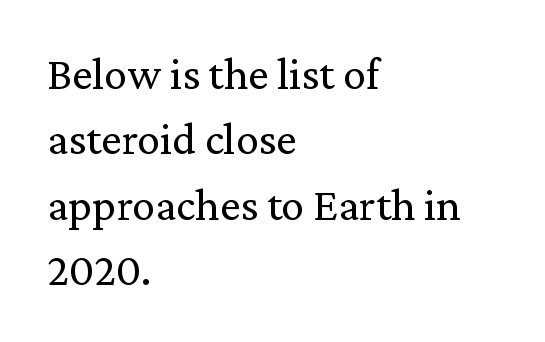
Q: Is the text bold? A: No.
Q: Is the text italic (slanted)? A: No, it is upright.
Q: Is the typeface a serif or a sans-serif typeface? A: Serif.
Q: Is the text underlined? A: No.
Q: How is the paragraph aligned? A: Left-aligned.
Q: Is the spacing between letters normal or unusually wide? A: Normal.
Q: Is the spacing between lines tight, normal or loose? A: Normal.
Q: Width (condensed, normal, or wide)? A: Normal.
Q: Stroke contrast? A: Medium.
Q: x-height? A: Medium.
Q: Monospaced? A: No.
